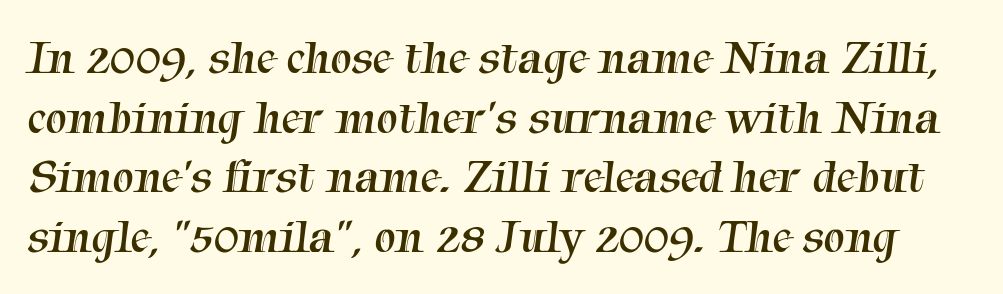
Q: Is the text bold? A: No.
Q: Is the typeface a serif or a sans-serif typeface? A: Serif.
Q: Is the text underlined? A: No.
Q: Is the spacing between letters normal or unusually wide? A: Normal.
Q: Width (condensed, normal, or wide)? A: Normal.
Q: Stroke contrast? A: Medium.
Q: x-height? A: Medium.
Q: Monospaced? A: No.
